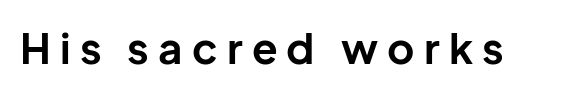
Q: Is the text bold? A: Yes.
Q: Is the text italic (slanted)? A: No, it is upright.
Q: Is the typeface a serif or a sans-serif typeface? A: Sans-serif.
Q: Is the text underlined? A: No.
Q: Is the spacing between letters normal or unusually wide? A: Unusually wide.
Q: Width (condensed, normal, or wide)? A: Normal.
Q: Stroke contrast? A: Low.
Q: x-height? A: Medium.
Q: Monospaced? A: No.
